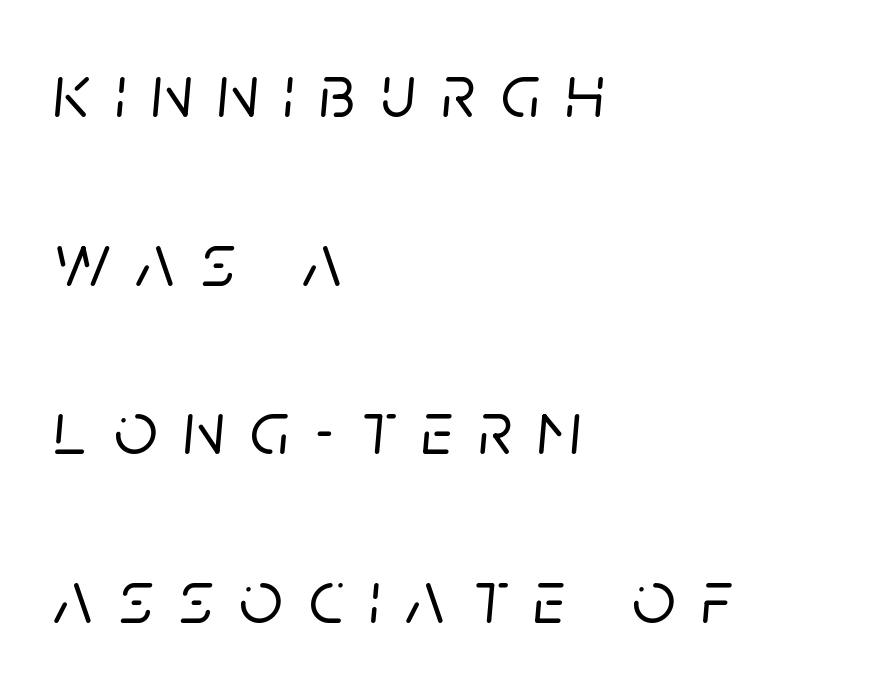
No word sits above an underline. This sample trades compactness for vertical openness between lines. Designer's note — italics engaged. The horizontal fit of the characters is loose and conspicuously gappy. This rendering uses left alignment, leaving the right contour irregular.
